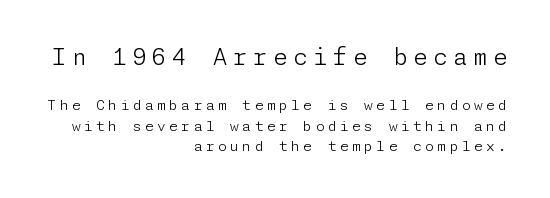
Q: Is the text bold? A: No.
Q: Is the text italic (slanted)? A: No, it is upright.
Q: Is the text underlined? A: No.
Q: How is the paragraph aligned? A: Right-aligned.
Q: Is the spacing between letters normal or unusually wide? A: Unusually wide.
Q: Is the spacing between lines tight, normal or loose? A: Normal.
Q: Which block of text is set in a larger size, the first (top) or the second (bottom)? A: The first (top) one.
